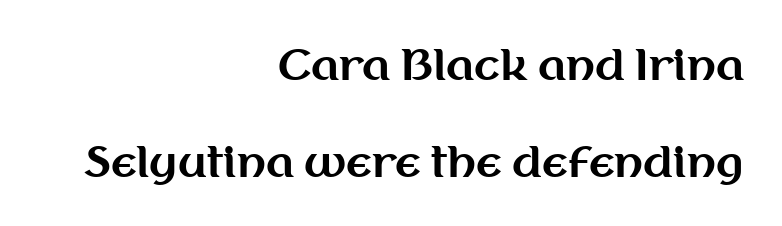
{"serif": "no", "italic": "no", "bold": "yes", "weight": "bold", "width": "normal", "stroke_contrast": "medium", "x_height": "medium", "monospaced": "no", "underline": "no", "align": "right", "line_spacing": "loose", "line_spacing_ratio": 2.31, "letter_spacing": "normal", "letter_spacing_em": 0.0, "glyph_px": 42}
